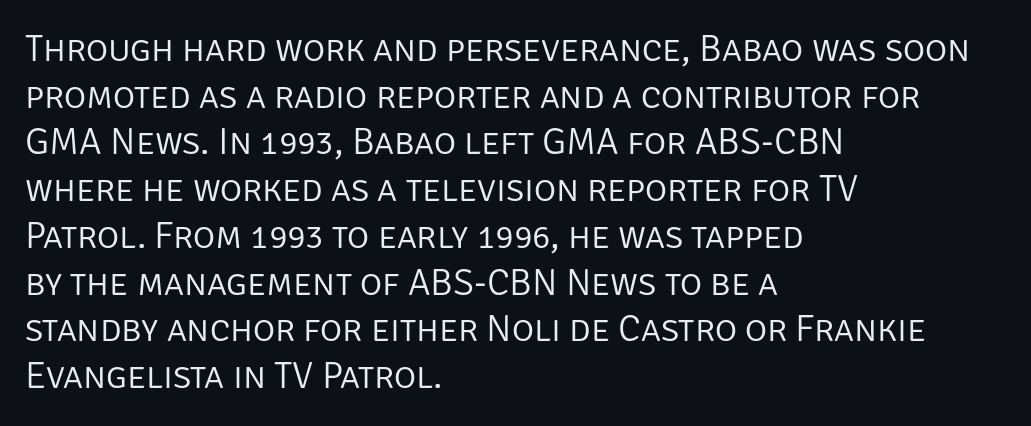
{"serif": "no", "italic": "no", "bold": "no", "weight": "light", "width": "normal", "stroke_contrast": "low", "x_height": "large", "monospaced": "no", "underline": "no", "align": "left", "line_spacing_ratio": 1.23, "letter_spacing": "normal", "letter_spacing_em": 0.0, "glyph_px": 38}
